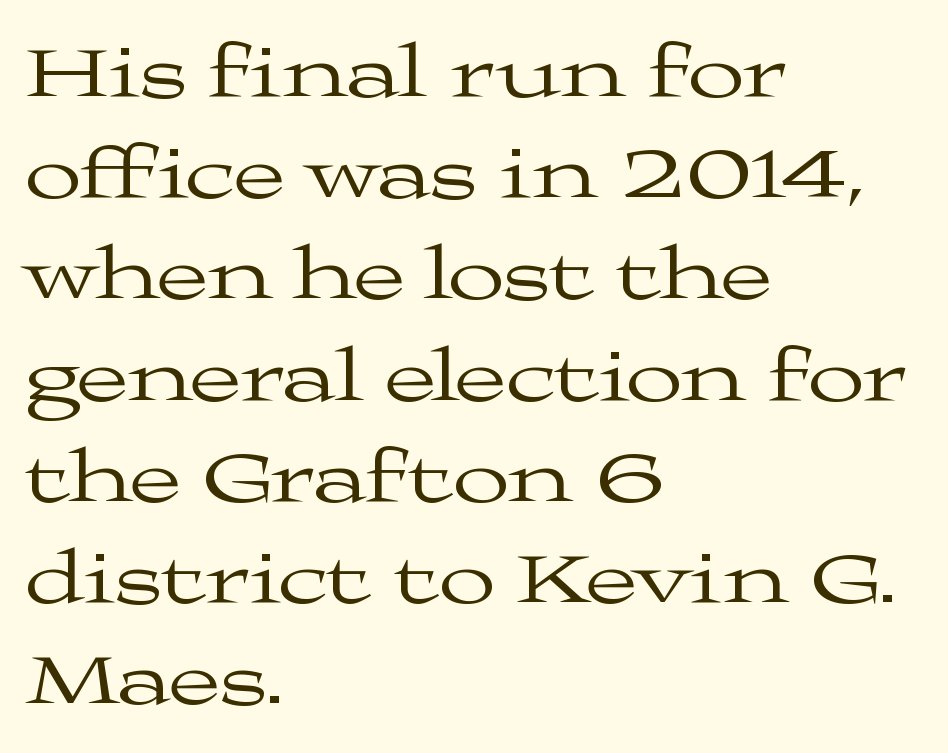
The image shows 75 px regular-weight, wide serif type, upright; set left-aligned, normal line spacing (1.35x), normal letter spacing, not underlined; medium stroke contrast and a medium x-height.
